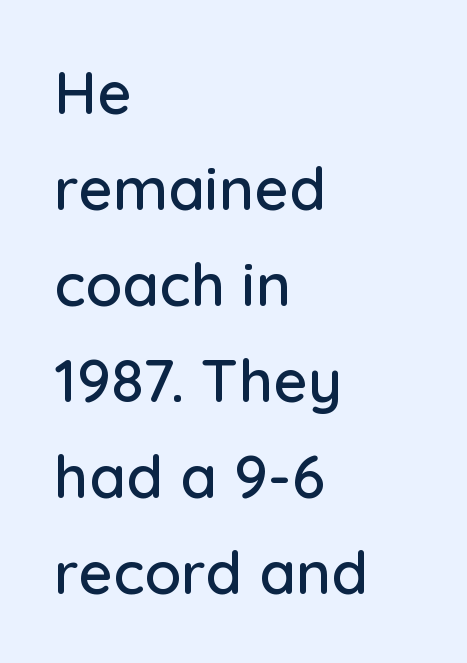
{"serif": "no", "italic": "no", "width": "normal", "stroke_contrast": "low", "x_height": "medium", "monospaced": "no", "underline": "no", "align": "left", "line_spacing": "normal", "line_spacing_ratio": 1.6, "letter_spacing": "normal", "letter_spacing_em": 0.0, "glyph_px": 60}
